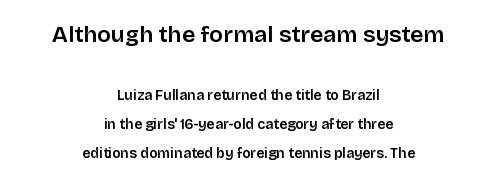
{"italic": "no", "bold": "semi", "underline": "no", "align": "center", "line_spacing": "loose", "line_spacing_ratio": 2.07, "letter_spacing": "normal", "letter_spacing_em": 0.0, "larger_block": "first", "size_ratio": 1.64, "glyph_px": 23}
